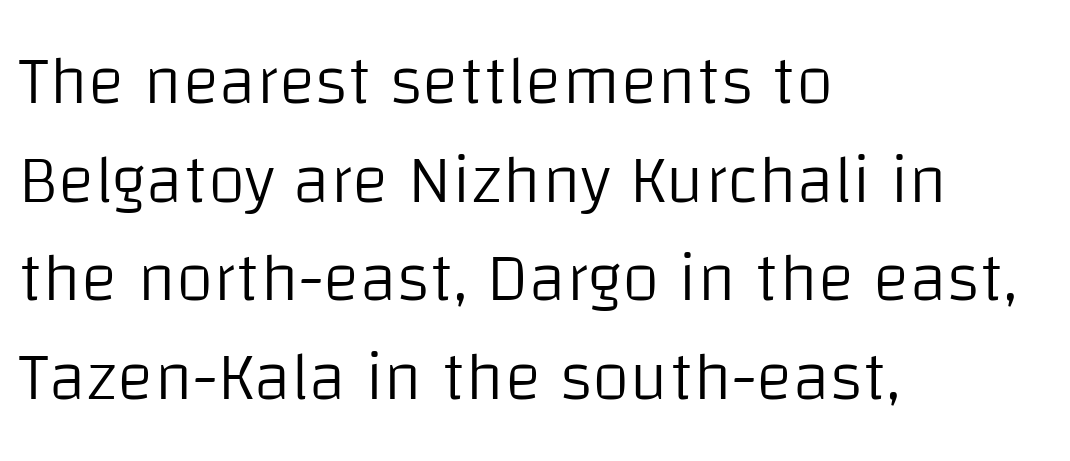
Q: Is the text bold? A: No.
Q: Is the text italic (slanted)? A: No, it is upright.
Q: Is the typeface a serif or a sans-serif typeface? A: Sans-serif.
Q: Is the text underlined? A: No.
Q: How is the paragraph aligned? A: Left-aligned.
Q: Is the spacing between letters normal or unusually wide? A: Normal.
Q: Is the spacing between lines tight, normal or loose? A: Normal.
Q: Width (condensed, normal, or wide)? A: Normal.
Q: Stroke contrast? A: Low.
Q: x-height? A: Large.
Q: Monospaced? A: No.
